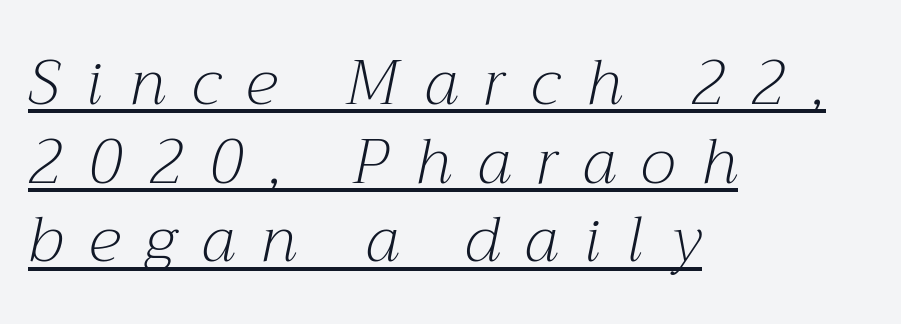
Layout note: lines flush left. Each letter's strokes conclude with small projecting serifs. Whoever set this chose a conventional vertical rhythm. The face used here is proportionally spaced, like ordinary book or web type. Does a line run under the words? Yes, clearly.
